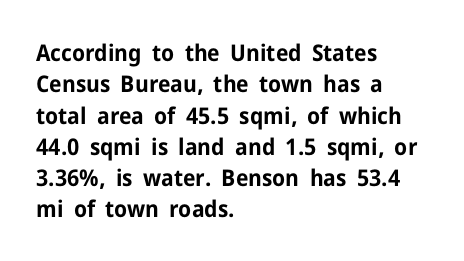
{"italic": "no", "bold": "yes", "underline": "no", "align": "left", "line_spacing": "normal", "line_spacing_ratio": 1.36, "letter_spacing": "normal", "letter_spacing_em": 0.0, "glyph_px": 23}
